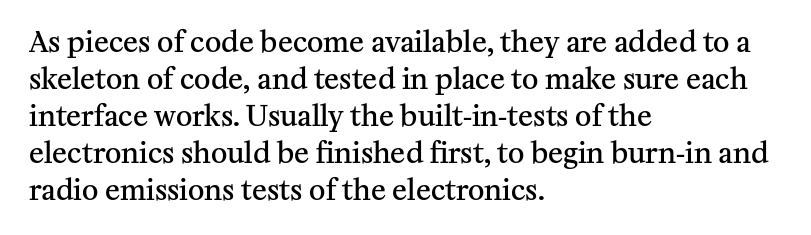
These lines were composed using upright roman letters. What kind of face is this? One with serifs. This sample keeps an unexceptional amount of space between lines. These words are printed semibold, heavier than regular yet not bold. Every row of glyphs begins at an identical x-position on the left. Nothing unusual about the tracking: characters are spaced as the font intends.
